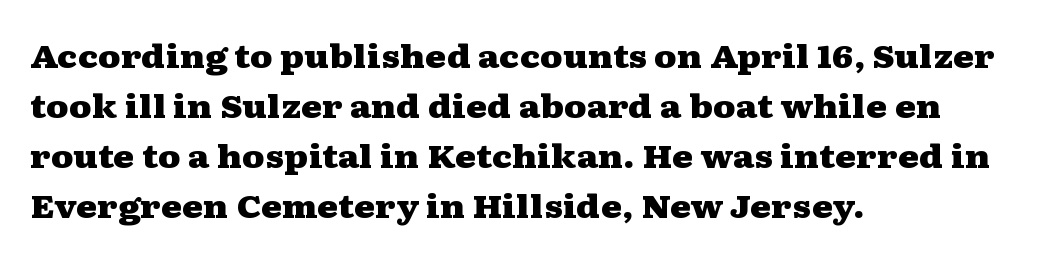
Q: Is the text bold? A: Yes.
Q: Is the text italic (slanted)? A: No, it is upright.
Q: Is the typeface a serif or a sans-serif typeface? A: Serif.
Q: Is the text underlined? A: No.
Q: How is the paragraph aligned? A: Left-aligned.
Q: Is the spacing between letters normal or unusually wide? A: Normal.
Q: Is the spacing between lines tight, normal or loose? A: Normal.
Q: Width (condensed, normal, or wide)? A: Wide.
Q: Stroke contrast? A: Medium.
Q: x-height? A: Medium.
Q: Monospaced? A: No.
